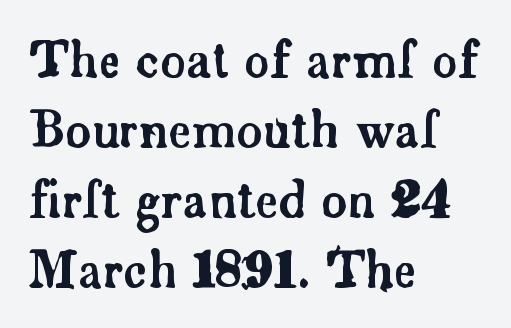
Notice how descenders clear the ascenders below comfortably — that's standard leading. Line starts are locked; line ends wander. The passage shown has conventional tracking throughout. No italicization has been applied; the sample stays upright. Varying glyph widths throughout — classic text-font behaviour. Unlike a clean sans, this face finishes its strokes with serifs.
